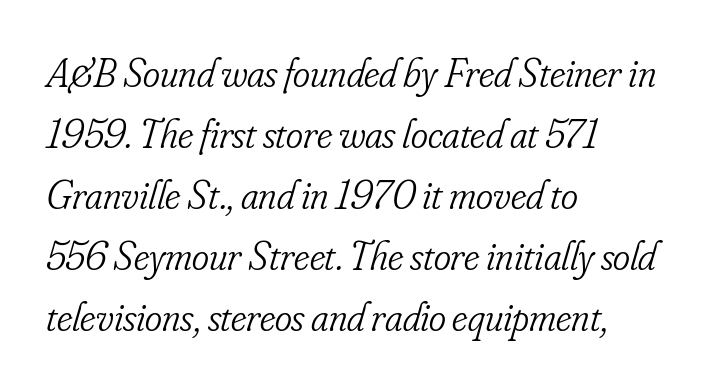
{"serif": "yes", "italic": "yes", "lean": "right", "slant_degrees": 16, "bold": "no", "weight": "light", "width": "condensed", "stroke_contrast": "low", "x_height": "small", "monospaced": "no", "underline": "no", "align": "left", "line_spacing": "normal", "line_spacing_ratio": 1.49, "letter_spacing": "normal", "letter_spacing_em": 0.0, "glyph_px": 41}
